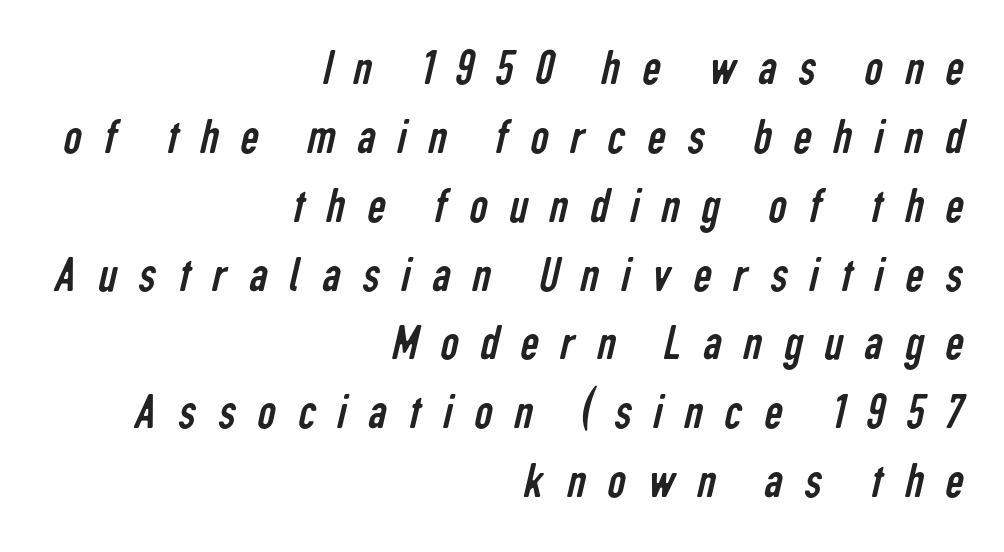
The image shows 51 px regular-weight, condensed sans-serif type; set right-aligned, normal line spacing (1.35x), unusually wide letter spacing (+0.43 em), not underlined; low stroke contrast and a medium x-height.
